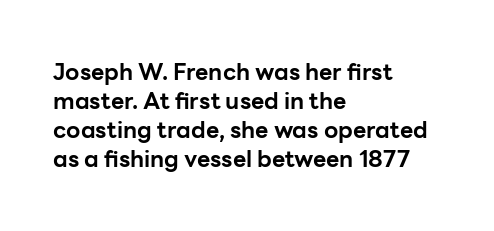
The image shows 23 px bold type, upright; set left-aligned, normal line spacing (1.26x), normal letter spacing, not underlined.
